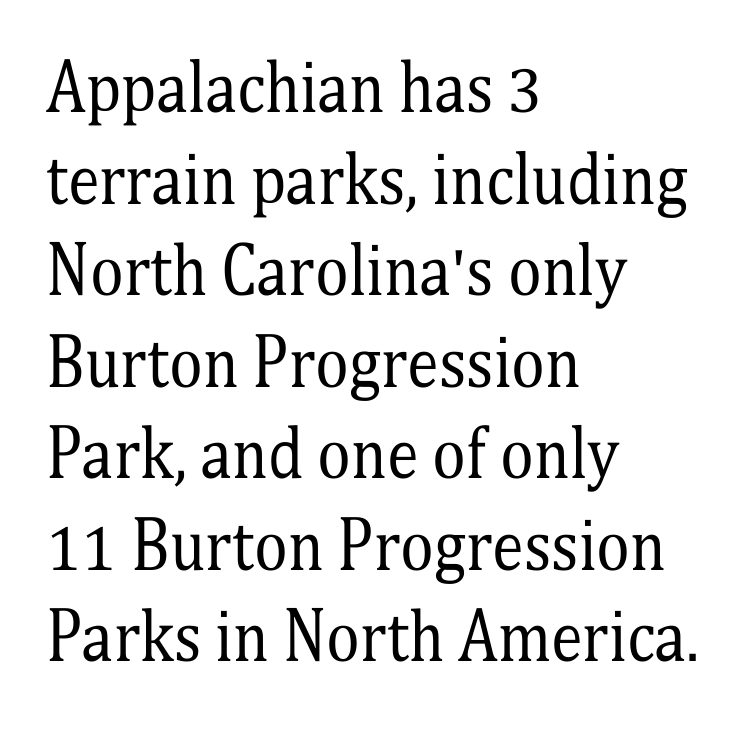
{"serif": "yes", "italic": "no", "bold": "no", "weight": "regular", "width": "condensed", "stroke_contrast": "medium", "x_height": "medium", "monospaced": "no", "underline": "no", "align": "left", "line_spacing": "normal", "line_spacing_ratio": 1.43, "letter_spacing": "normal", "letter_spacing_em": 0.0, "glyph_px": 64}
